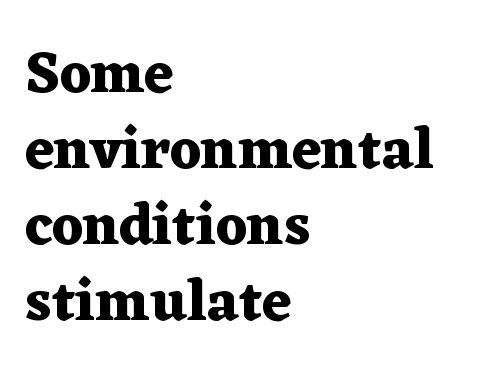
The face used here is rendered with its standard letterfit. Check under the words: just untouched page. This is the regular roman posture of the typeface. The passage shown is typeset with a serif family. Summary of vertical rhythm: regular, with standard interline spacing.
